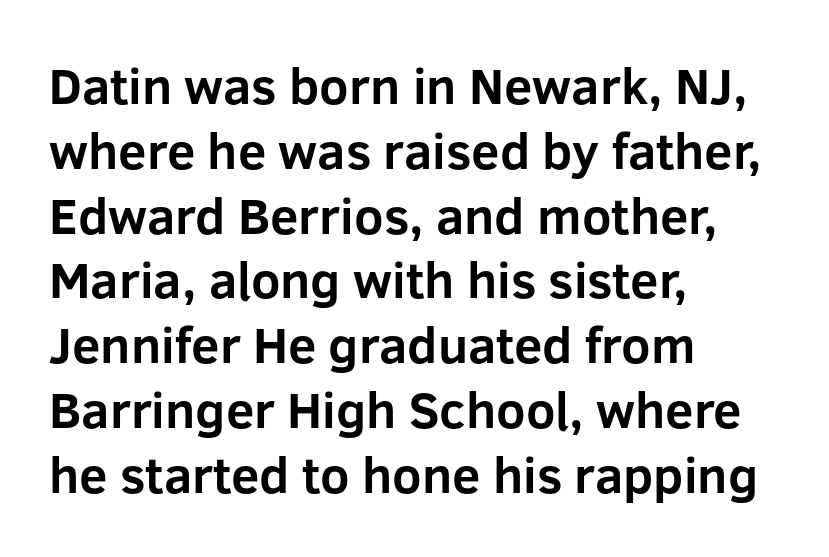
Spacing verdict: proportional, widths tailored to each character. Letters rest on an invisible, unmarked baseline. This sample is left-justified, so line endings fall wherever the words run out. Horizontal bands of white between lines are of average thickness. Unlike italic type, these characters show no tilt at all.
